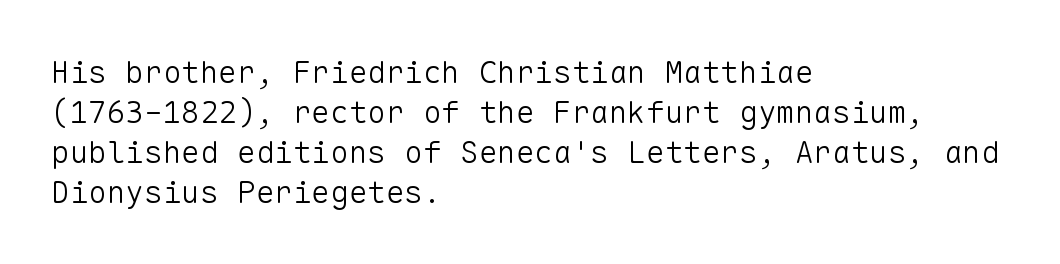
{"serif": "no", "italic": "no", "bold": "no", "weight": "light", "width": "normal", "stroke_contrast": "low", "x_height": "medium", "monospaced": "yes", "underline": "no", "align": "left", "line_spacing": "normal", "line_spacing_ratio": 1.29, "letter_spacing": "normal", "letter_spacing_em": 0.0, "glyph_px": 31}
